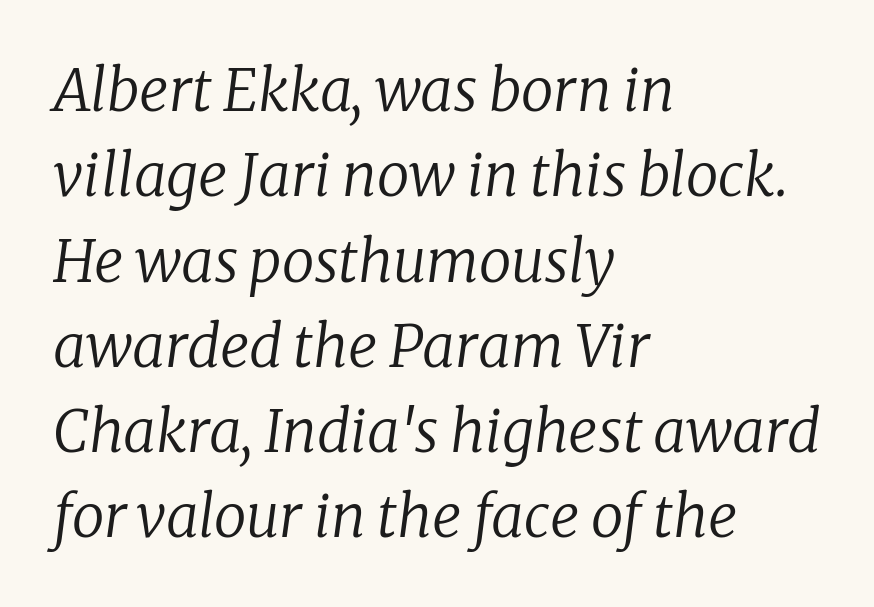
The image shows 58 px regular-weight serif type, italic (leaning right); set left-aligned, normal line spacing (1.47x), normal letter spacing, not underlined; low stroke contrast and a medium x-height.
